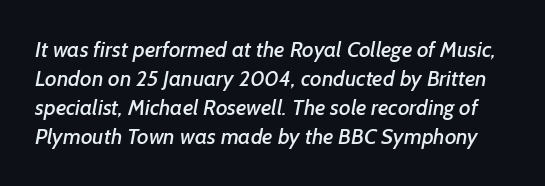
Q: Is the text underlined? A: No.
Q: Is the spacing between letters normal or unusually wide? A: Normal.
Q: Is the spacing between lines tight, normal or loose? A: Normal.
